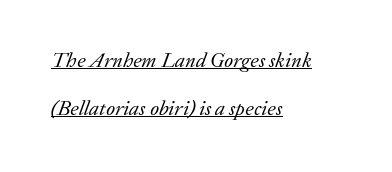
Q: Is the text bold? A: No.
Q: Is the text italic (slanted)? A: Yes, it leans right by about 20 degrees.
Q: Is the text underlined? A: Yes.
Q: How is the paragraph aligned? A: Left-aligned.
Q: Is the spacing between letters normal or unusually wide? A: Normal.
Q: Is the spacing between lines tight, normal or loose? A: Loose.
